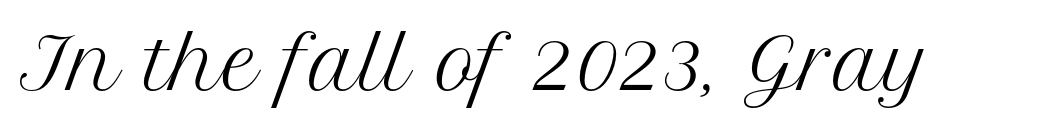
The image shows 70 px regular-weight serif type; set normal letter spacing, not underlined; medium stroke contrast and a medium x-height.
